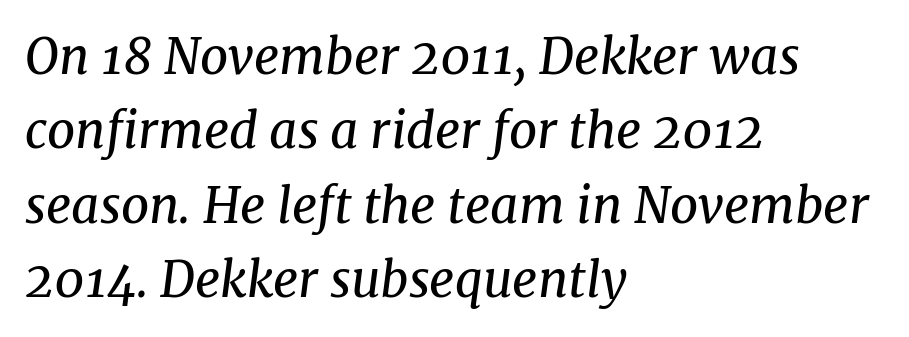
Where is the straight margin? On the left. Successive baselines arrive at the customary interval. The passage shown is typeset with a serif family. The passage shown leans; its letterforms are oblique.
